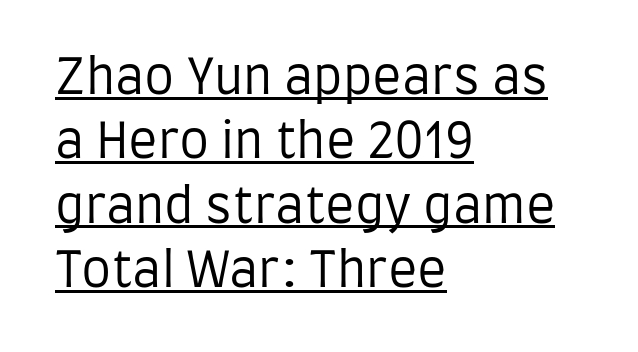
Students, observe the line beneath the letters — that is underlining. Is the letter spacing exaggerated? No — it looks like the ordinary default. Visually the block forms a straight wall on the left and a jagged coastline on the right. The typography opts for an upright posture over an oblique one. You could not count columns in this text — the font is proportionally spaced. Rows of type keep a routine distance in the vertical direction.
